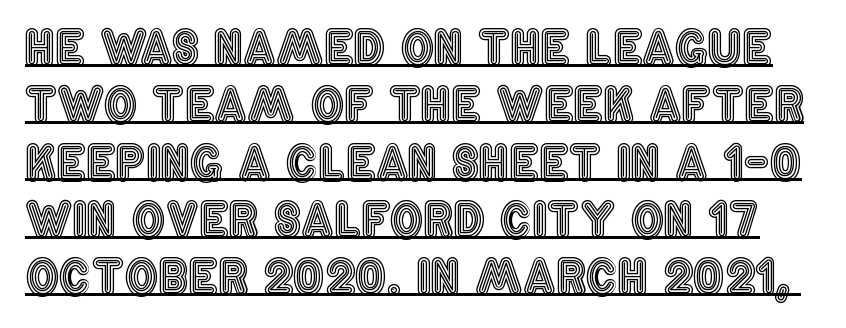
The image shows 47 px condensed type, upright; set line spacing 1.22x, normal letter spacing, underlined; a large x-height.
